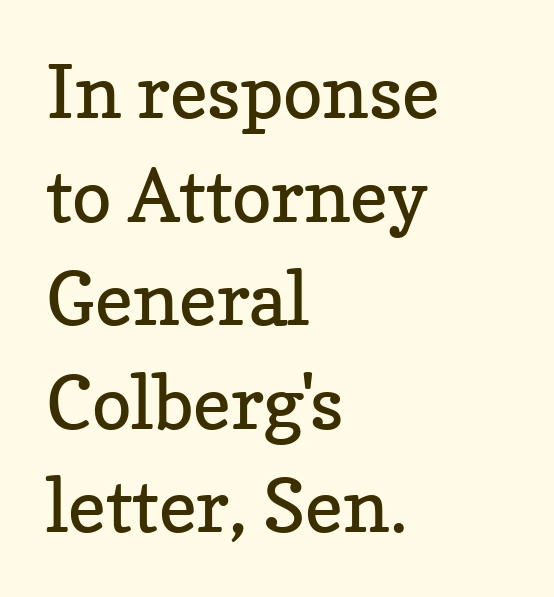
{"serif": "yes", "italic": "no", "bold": "no", "weight": "regular", "width": "normal", "stroke_contrast": "low", "x_height": "medium", "monospaced": "no", "underline": "no", "align": "left", "line_spacing": "normal", "line_spacing_ratio": 1.4, "letter_spacing": "normal", "letter_spacing_em": 0.0, "glyph_px": 74}
